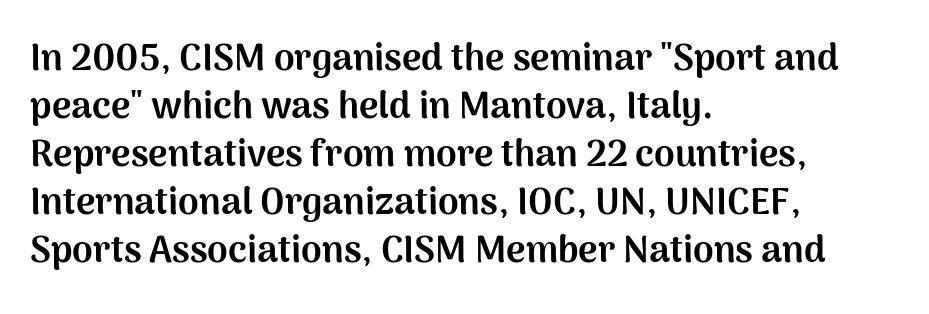
Students, observe: this is what conventionally led text looks like. Rendered with straight, roman letterforms. Is the letter spacing exaggerated? No — it looks like the ordinary default. Note: no serifs on the glyphs. This sample has the flowing, uneven cadence of proportional lettering.
